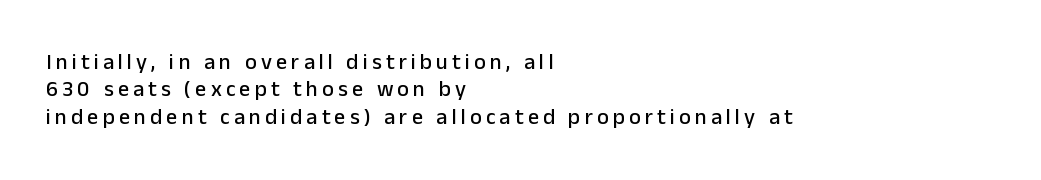
Q: Is the text italic (slanted)? A: No, it is upright.
Q: Is the text underlined? A: No.
Q: How is the paragraph aligned? A: Left-aligned.
Q: Is the spacing between lines tight, normal or loose? A: Normal.
